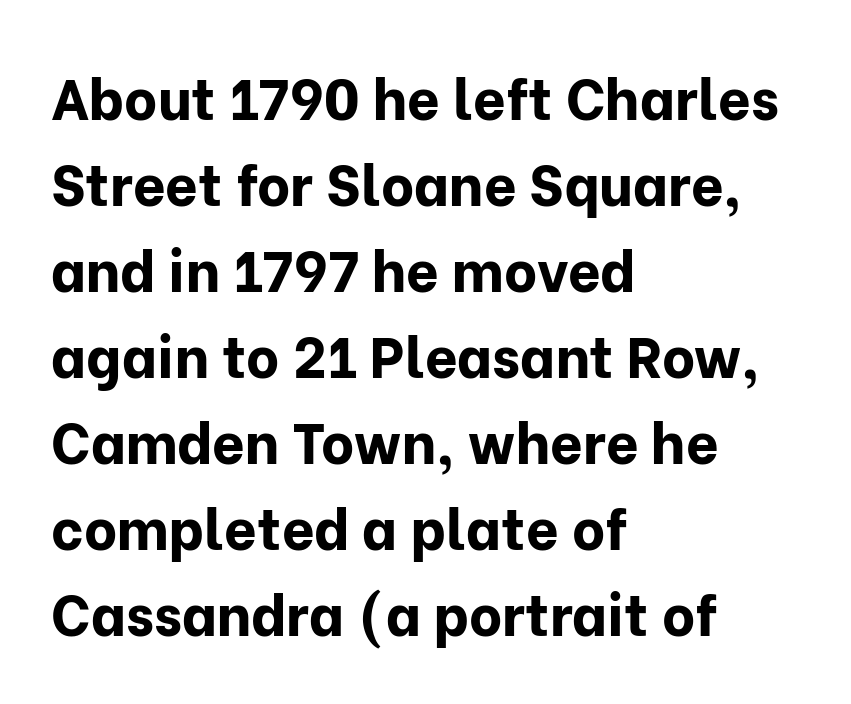
This sample has the flowing, uneven cadence of proportional lettering. Honestly, the letter spacing is just normal — you wouldn't notice it. Plain, unruled lines of type. Upright lettering throughout. Regular leading. Look at the bottom of the vertical strokes: they stop flat, with no serifs.
